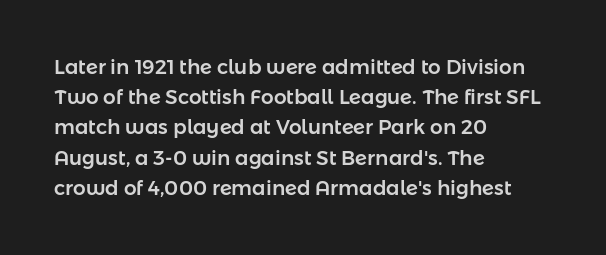
{"italic": "no", "underline": "no", "align": "left", "line_spacing": "normal", "line_spacing_ratio": 1.51, "letter_spacing": "normal", "letter_spacing_em": 0.0, "glyph_px": 20}
